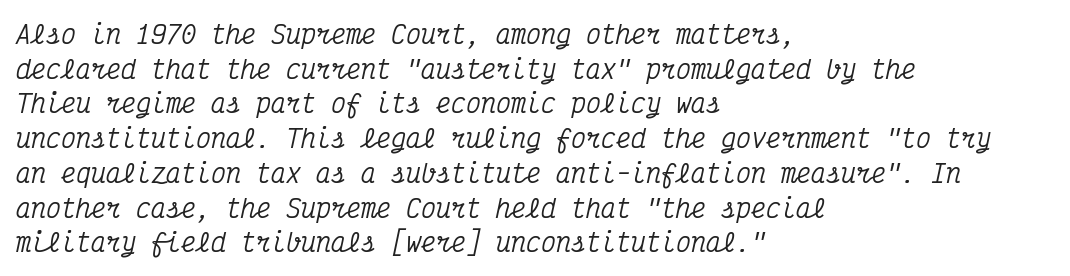
Quick note: interline space is typical. Would a proofreader flag this as italicized? Yes. Line beginnings align vertically; line endings do not. Observe the ordinary spacing: letters are neighbours, not strangers. Has an underline been added? It has not.
